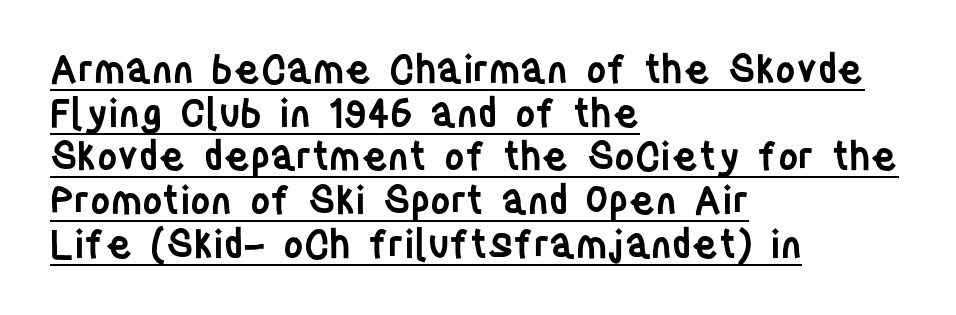
The image shows 39 px semibold, condensed sans-serif type, upright; set left-aligned, tight line spacing (1.12x), normal letter spacing, underlined; low stroke contrast and a large x-height.
